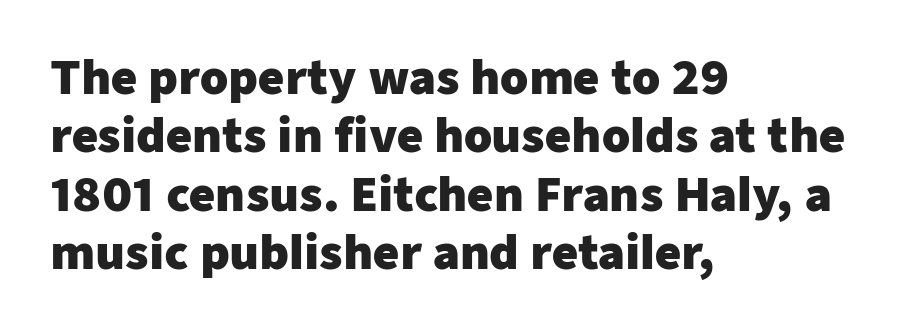
{"serif": "no", "italic": "no", "bold": "yes", "weight": "heavy", "width": "normal", "stroke_contrast": "low", "x_height": "medium", "monospaced": "no", "underline": "no", "align": "left", "line_spacing": "normal", "line_spacing_ratio": 1.3, "letter_spacing": "normal", "letter_spacing_em": 0.0, "glyph_px": 45}
